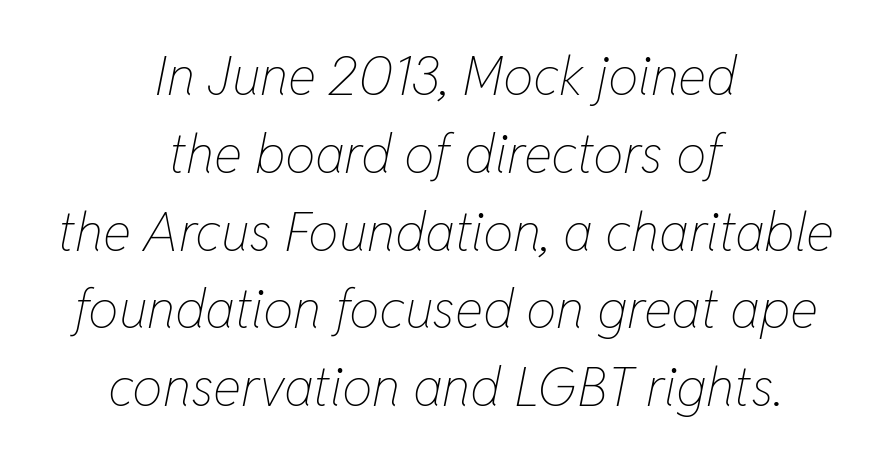
{"italic": "yes", "lean": "right", "slant_degrees": 11, "bold": "no", "weight": "thin", "width": "condensed", "stroke_contrast": "low", "x_height": "medium", "monospaced": "no", "underline": "no", "align": "center", "line_spacing": "normal", "line_spacing_ratio": 1.44, "letter_spacing": "normal", "letter_spacing_em": 0.0, "glyph_px": 54}
